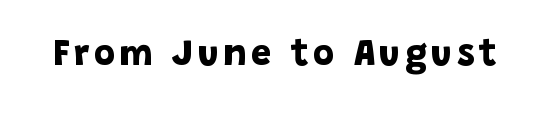
The face used here is proportionally spaced, like ordinary book or web type. Typesetter's note: full bold, strokes at maximum text heaviness. The face used here is a sans, in the tradition of grotesques and geometrics. Honestly, there is no underline to notice here at all.
